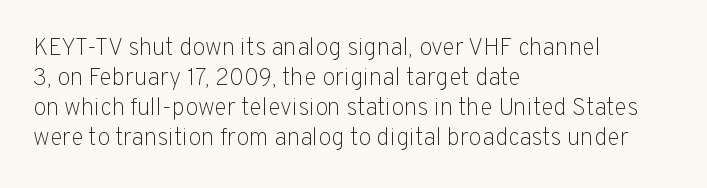
The image shows 24 px text type, upright; set left-aligned, normal line spacing (1.25x), normal letter spacing, not underlined.
